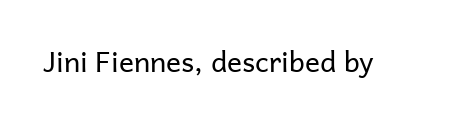
{"serif": "no", "italic": "no", "bold": "no", "weight": "regular", "width": "normal", "stroke_contrast": "low", "x_height": "medium", "monospaced": "no", "underline": "no", "letter_spacing": "normal", "letter_spacing_em": 0.0, "glyph_px": 28}
